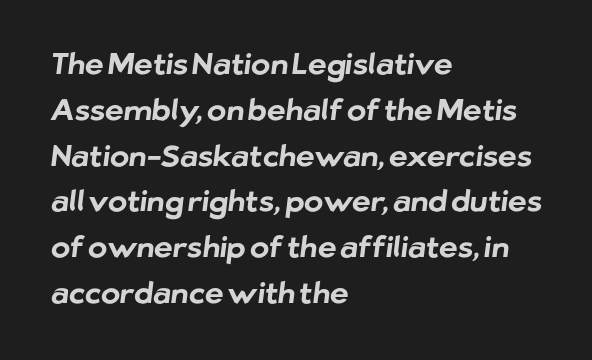
Only glyphs here, with clear space below each row. Does the leading feel generous? No, just average. Is the letter spacing exaggerated? No — it looks like the ordinary default. The passage shown is typed in a proportional face where columns would drift.
